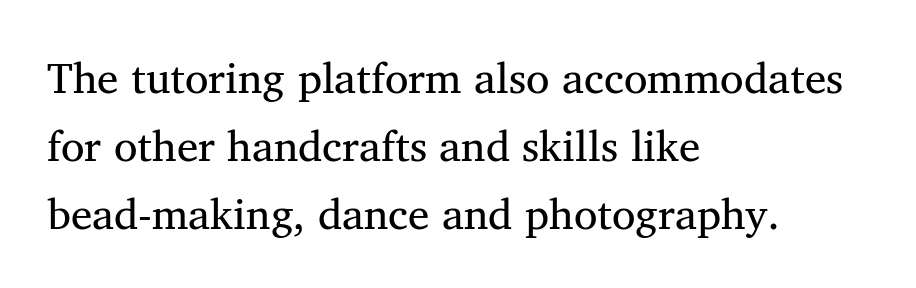
Q: Is the typeface a serif or a sans-serif typeface? A: Serif.
Q: Is the text underlined? A: No.
Q: How is the paragraph aligned? A: Left-aligned.
Q: Is the spacing between letters normal or unusually wide? A: Normal.
Q: Is the spacing between lines tight, normal or loose? A: Normal.
Q: Width (condensed, normal, or wide)? A: Normal.
Q: Stroke contrast? A: Medium.
Q: x-height? A: Medium.
Q: Monospaced? A: No.
